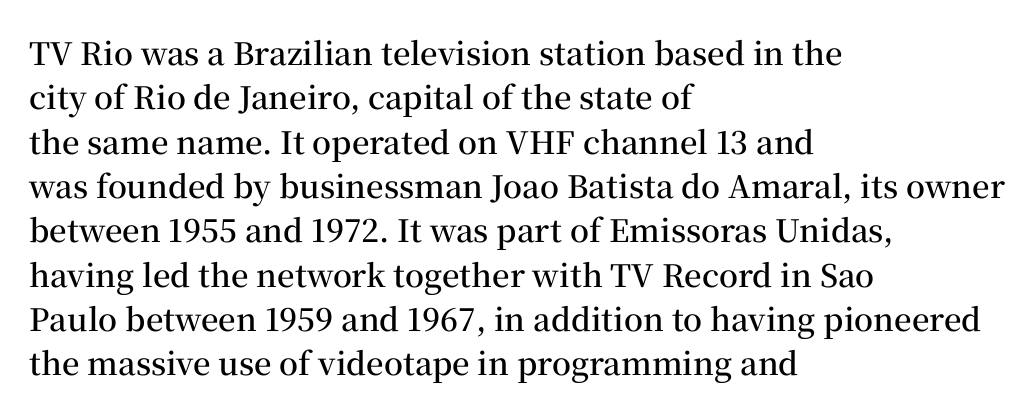
Q: Is the text bold? A: Semi-bold.
Q: Is the text italic (slanted)? A: No, it is upright.
Q: Is the typeface a serif or a sans-serif typeface? A: Serif.
Q: Is the text underlined? A: No.
Q: How is the paragraph aligned? A: Left-aligned.
Q: Is the spacing between letters normal or unusually wide? A: Normal.
Q: Is the spacing between lines tight, normal or loose? A: Normal.
Q: Width (condensed, normal, or wide)? A: Normal.
Q: Stroke contrast? A: Medium.
Q: x-height? A: Medium.
Q: Monospaced? A: No.
